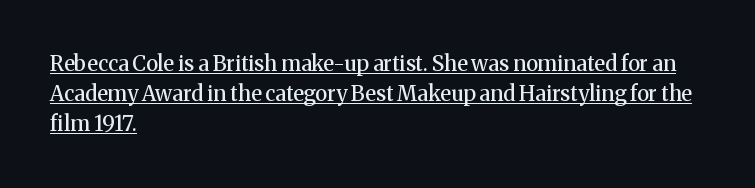
{"italic": "no", "bold": "semi", "underline": "yes", "align": "left", "line_spacing": "normal", "line_spacing_ratio": 1.43, "letter_spacing": "normal", "letter_spacing_em": 0.0, "glyph_px": 21}
